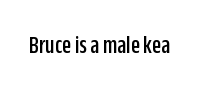
The image shows 26 px text type, upright; set normal letter spacing, not underlined.
